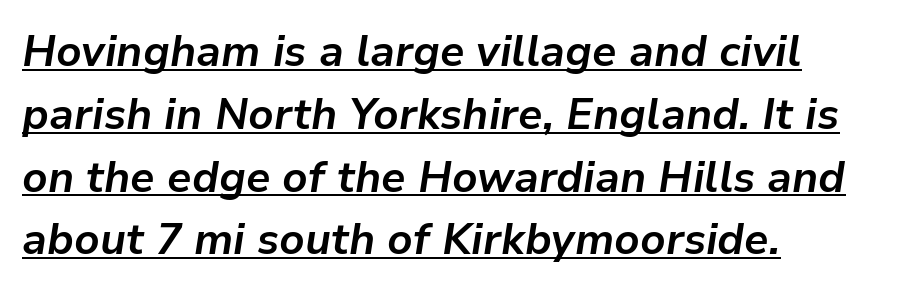
The typesetter has applied underlining to the passage shown. Bold? Absolutely — the strokes are thick and heavy. Looking at the ascenders, they clearly lean. Is there much room between lines? A standard amount, neither cramped nor airy.
